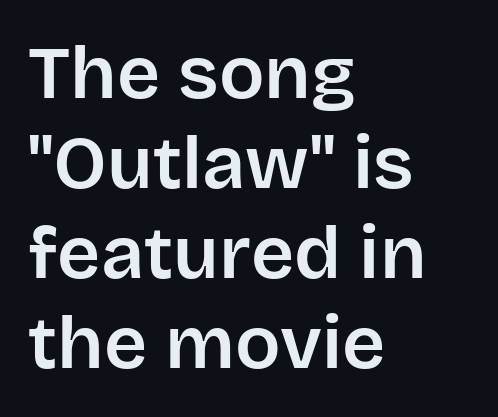
{"serif": "no", "italic": "no", "width": "normal", "stroke_contrast": "low", "x_height": "large", "monospaced": "no", "underline": "no", "align": "left", "line_spacing_ratio": 1.2, "letter_spacing": "normal", "letter_spacing_em": 0.0, "glyph_px": 75}
